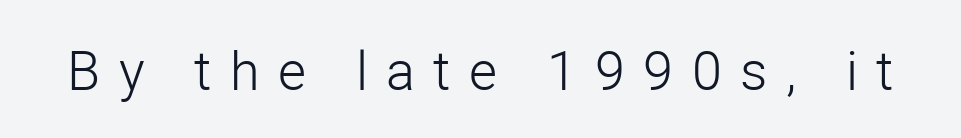
The image shows 54 px light sans-serif type, upright; set unusually wide letter spacing (+0.34 em), not underlined; low stroke contrast and a medium x-height.
